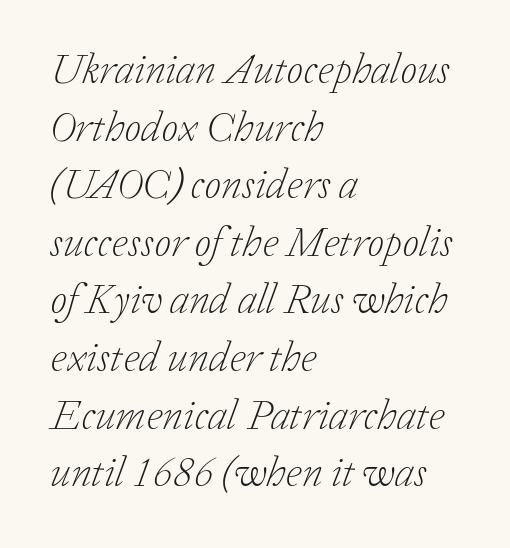
{"serif": "yes", "italic": "yes", "lean": "right", "slant_degrees": 20, "bold": "no", "weight": "light", "width": "normal", "stroke_contrast": "low", "x_height": "medium", "monospaced": "no", "underline": "no", "align": "left", "line_spacing": "normal", "line_spacing_ratio": 1.34, "letter_spacing": "normal", "letter_spacing_em": 0.0, "glyph_px": 43}
